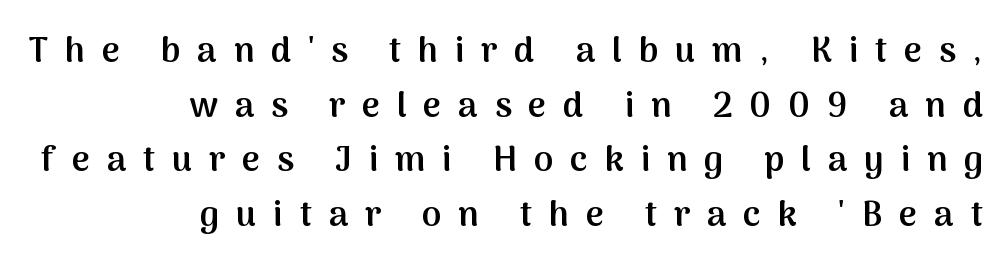
Q: Is the text bold? A: Semi-bold.
Q: Is the text italic (slanted)? A: No, it is upright.
Q: Is the typeface a serif or a sans-serif typeface? A: Sans-serif.
Q: Is the text underlined? A: No.
Q: How is the paragraph aligned? A: Right-aligned.
Q: Is the spacing between letters normal or unusually wide? A: Unusually wide.
Q: Is the spacing between lines tight, normal or loose? A: Normal.
Q: Width (condensed, normal, or wide)? A: Normal.
Q: Stroke contrast? A: Medium.
Q: x-height? A: Medium.
Q: Monospaced? A: No.
